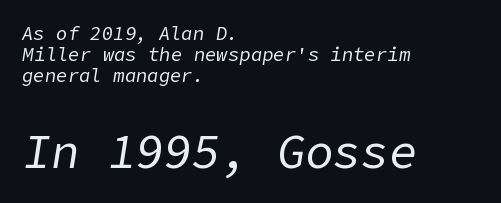
{"italic": "yes", "lean": "right", "slant_degrees": 9, "bold": "no", "weight": "regular", "width": "normal", "stroke_contrast": "low", "x_height": "medium", "underline": "no", "align": "left", "line_spacing": "tight", "line_spacing_ratio": 1.1, "letter_spacing": "normal", "letter_spacing_em": 0.0, "larger_block": "second", "size_ratio": 2.47, "glyph_px": 47}
